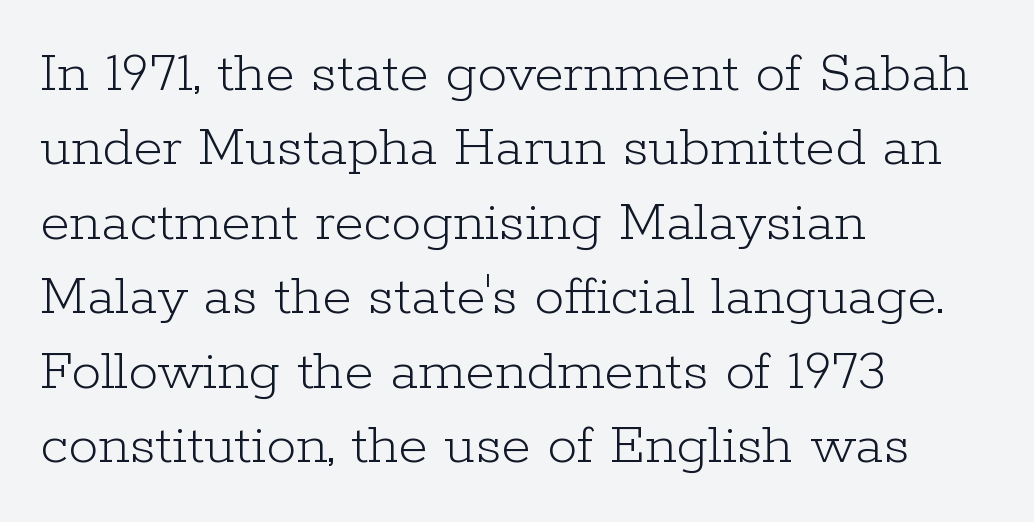
{"serif": "yes", "italic": "no", "bold": "no", "weight": "light", "width": "normal", "stroke_contrast": "low", "x_height": "medium", "monospaced": "no", "underline": "no", "align": "left", "line_spacing_ratio": 1.24, "letter_spacing": "normal", "letter_spacing_em": 0.0, "glyph_px": 60}
